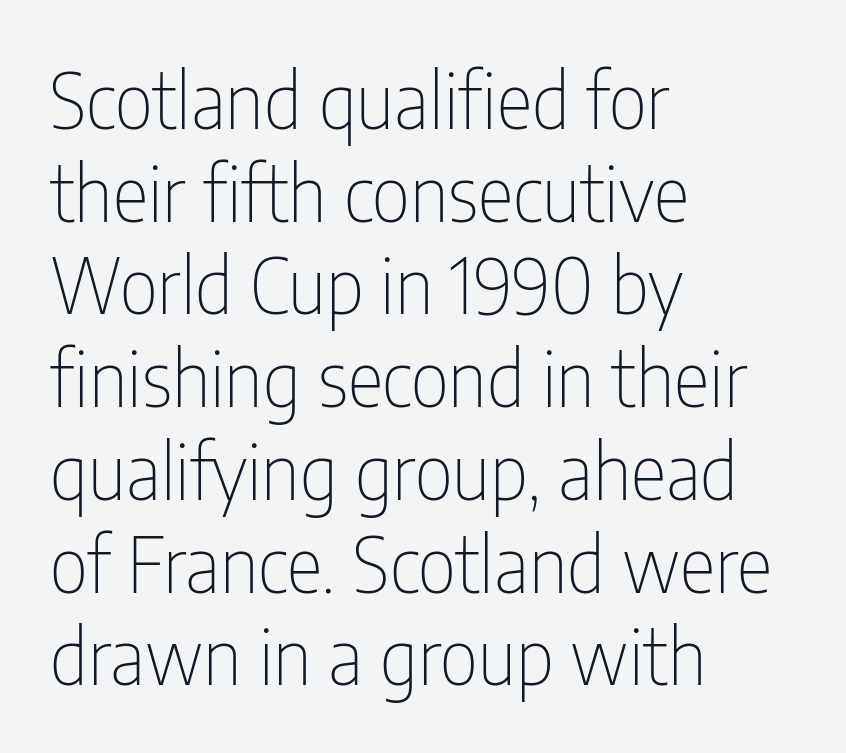
Q: Is the text bold? A: No.
Q: Is the text italic (slanted)? A: No, it is upright.
Q: Is the typeface a serif or a sans-serif typeface? A: Sans-serif.
Q: Is the text underlined? A: No.
Q: How is the paragraph aligned? A: Left-aligned.
Q: Is the spacing between letters normal or unusually wide? A: Normal.
Q: Width (condensed, normal, or wide)? A: Condensed.
Q: Stroke contrast? A: Low.
Q: x-height? A: Medium.
Q: Monospaced? A: No.
